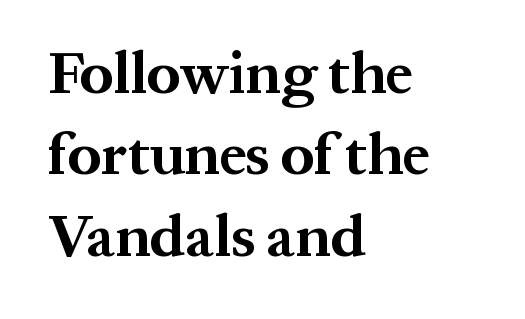
Q: Is the text bold? A: Yes.
Q: Is the text italic (slanted)? A: No, it is upright.
Q: Is the typeface a serif or a sans-serif typeface? A: Serif.
Q: Is the text underlined? A: No.
Q: How is the paragraph aligned? A: Left-aligned.
Q: Is the spacing between letters normal or unusually wide? A: Normal.
Q: Is the spacing between lines tight, normal or loose? A: Normal.
Q: Width (condensed, normal, or wide)? A: Normal.
Q: Stroke contrast? A: Medium.
Q: x-height? A: Medium.
Q: Monospaced? A: No.
